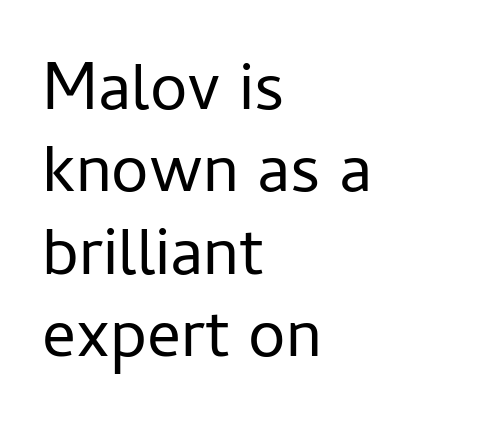
{"serif": "no", "italic": "no", "bold": "no", "weight": "regular", "width": "normal", "stroke_contrast": "low", "x_height": "medium", "monospaced": "no", "underline": "no", "align": "left", "line_spacing_ratio": 1.23, "letter_spacing": "normal", "letter_spacing_em": 0.0, "glyph_px": 67}
